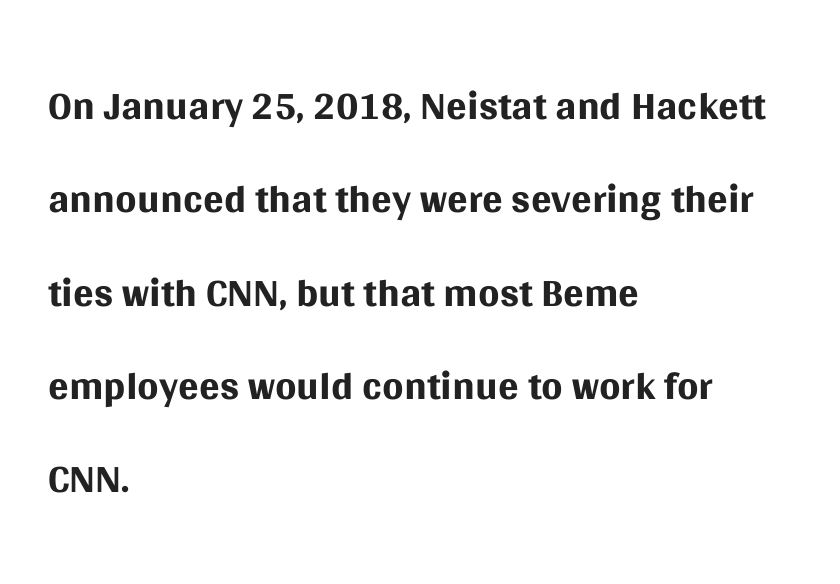
{"serif": "no", "italic": "no", "bold": "no", "weight": "regular", "width": "normal", "stroke_contrast": "medium", "x_height": "large", "monospaced": "no", "underline": "no", "align": "left", "line_spacing": "normal", "line_spacing_ratio": 1.53, "letter_spacing": "normal", "letter_spacing_em": 0.0, "glyph_px": 61}
